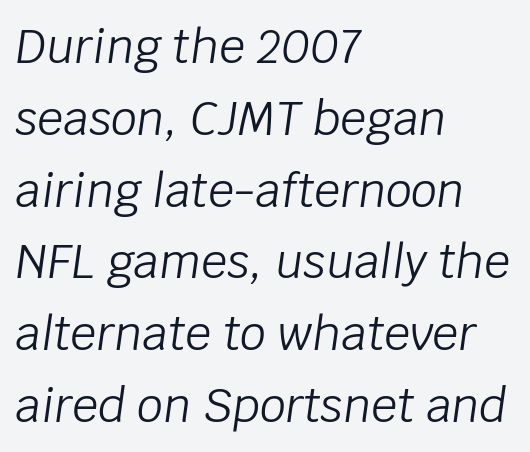
{"italic": "yes", "lean": "right", "slant_degrees": 8, "bold": "no", "weight": "light", "width": "normal", "stroke_contrast": "low", "x_height": "large", "monospaced": "no", "underline": "no", "align": "left", "line_spacing": "normal", "line_spacing_ratio": 1.56, "letter_spacing": "normal", "letter_spacing_em": 0.0, "glyph_px": 46}
